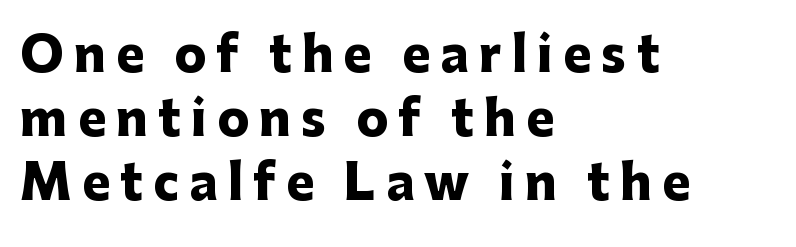
You'd pick this weight for a headline — it's a proper bold. In CSS terms this would be text-align: left. These lines have a slow, spaced-out rhythm from letter to letter. Underlining? Definitely not there. A typesetter would call this proportional, since set widths differ per character.
